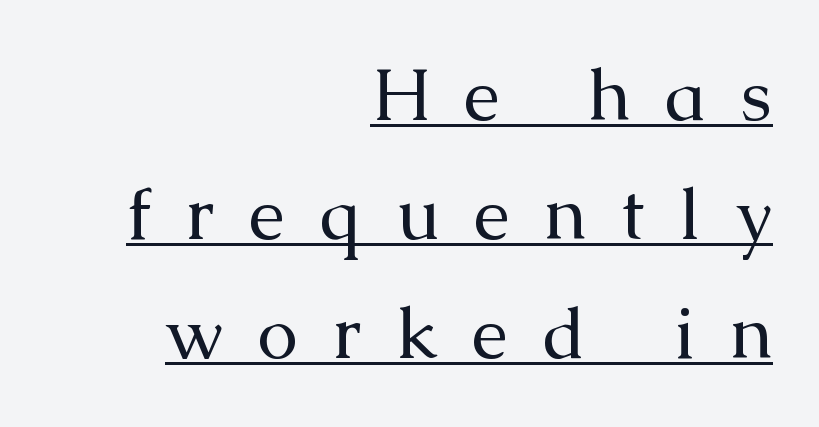
{"serif": "yes", "italic": "no", "bold": "no", "weight": "regular", "width": "normal", "stroke_contrast": "medium", "x_height": "medium", "monospaced": "no", "underline": "yes", "align": "right", "line_spacing": "normal", "line_spacing_ratio": 1.63, "letter_spacing": "wide", "letter_spacing_em": 0.47, "glyph_px": 73}
